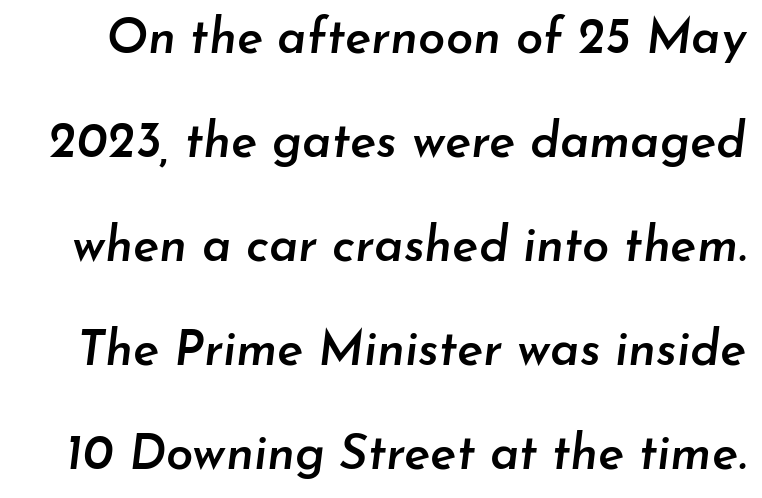
This sample uses plain, unmodified letter spacing. It's the slanting kind of type. Underlining? Definitely not there. The designer dialed line spacing up above the default.
